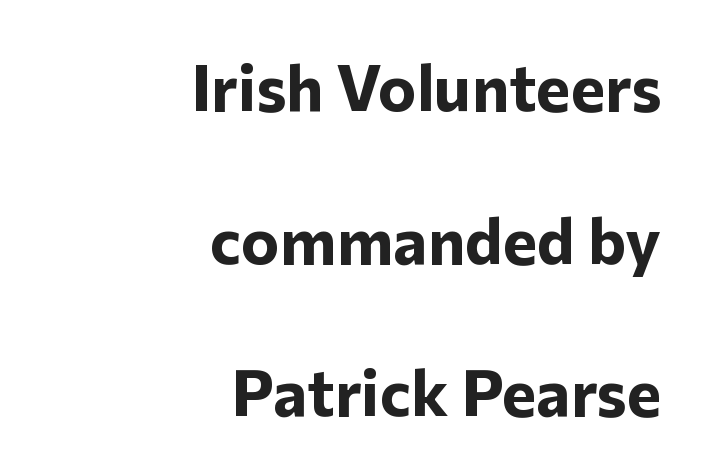
The image shows 65 px bold sans-serif type, upright; set right-aligned, loose line spacing (2.35x), normal letter spacing, not underlined; low stroke contrast and a medium x-height.
